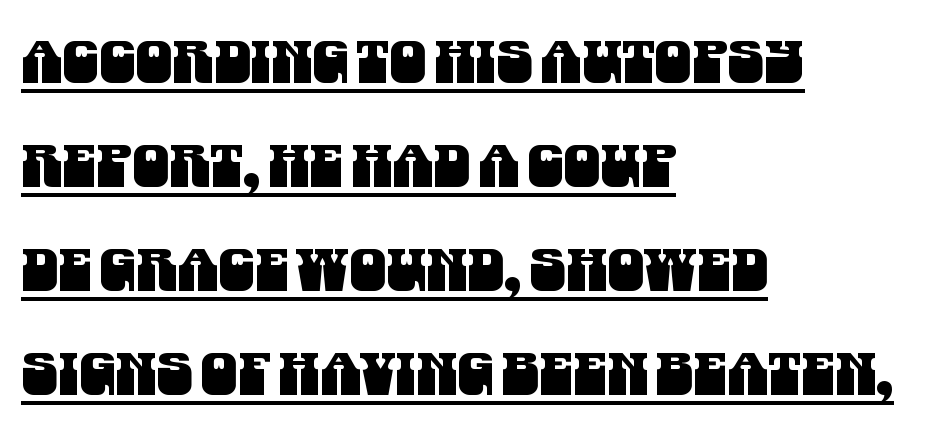
Q: Is the typeface a serif or a sans-serif typeface? A: Sans-serif.
Q: Is the text underlined? A: Yes.
Q: How is the paragraph aligned? A: Left-aligned.
Q: Is the spacing between letters normal or unusually wide? A: Normal.
Q: Width (condensed, normal, or wide)? A: Condensed.
Q: Stroke contrast? A: Medium.
Q: x-height? A: Large.
Q: Monospaced? A: No.
